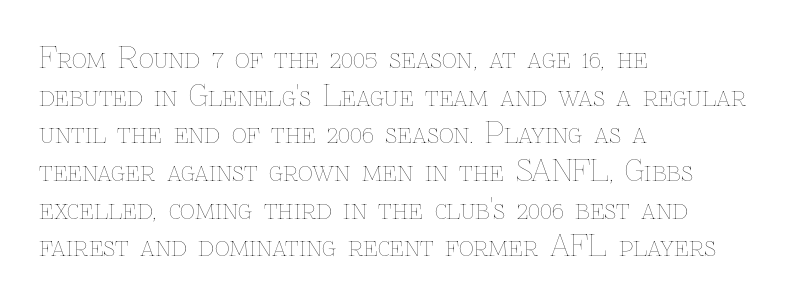
Words float on clear page, feet unadorned. The vertical gap from one line to the next is medium. The axis of the letterforms is exactly vertical. Each letter keeps its own natural width here, so spacing adapts to shape. If you drew a ruler down the left edge, every line would touch it.
